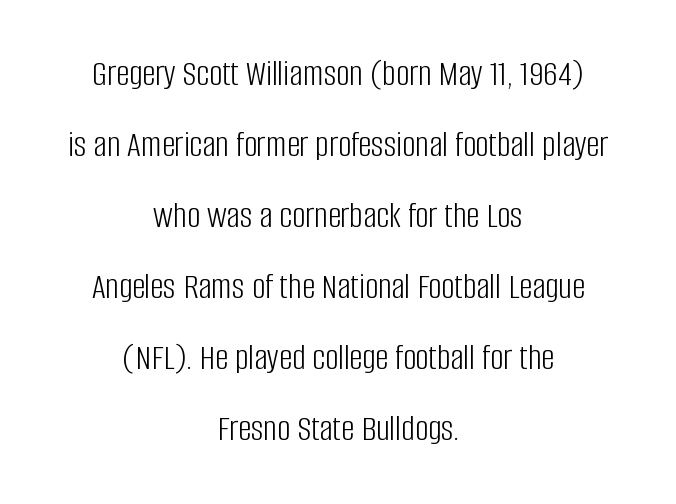
The image shows 37 px light, condensed sans-serif type, upright; set centered, loose line spacing (1.92x), normal letter spacing, not underlined; low stroke contrast and a large x-height.
